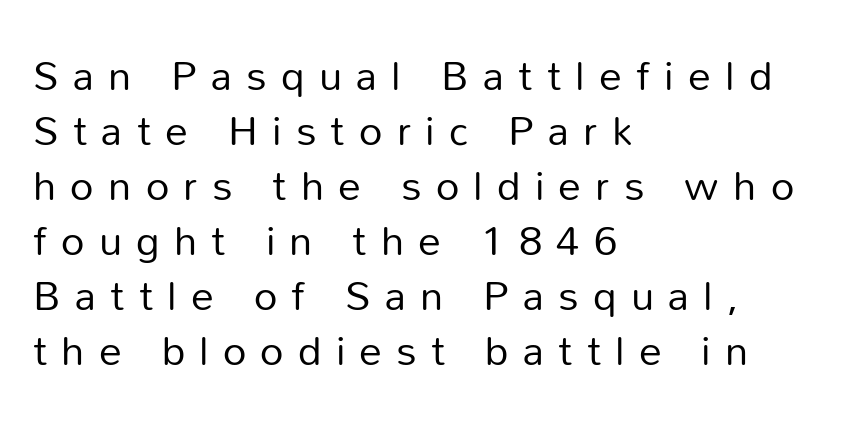
The image shows 41 px regular-weight sans-serif type, upright; set left-aligned, normal line spacing (1.34x), unusually wide letter spacing (+0.35 em), not underlined; low stroke contrast and a medium x-height.
